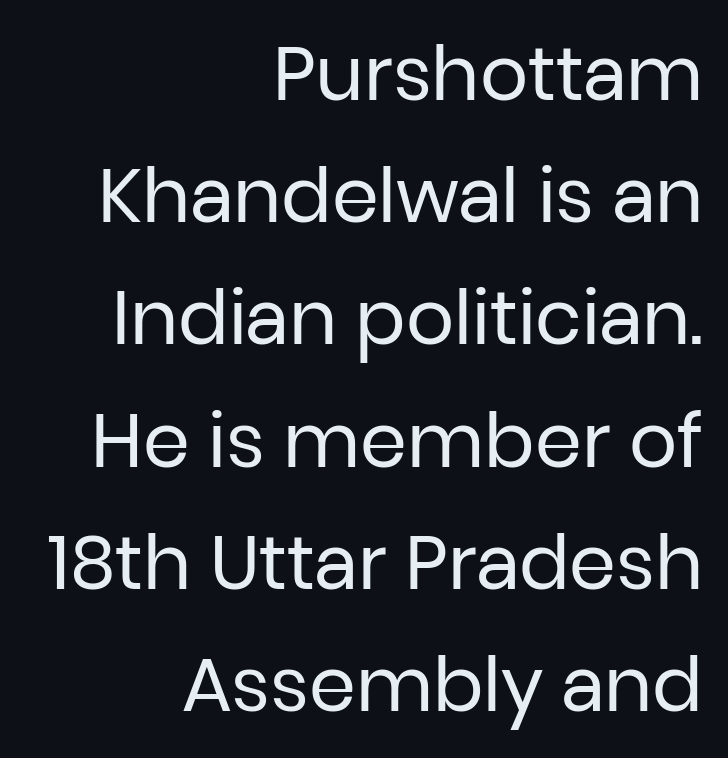
The image shows 75 px regular-weight sans-serif type, upright; set right-aligned, normal line spacing (1.63x), normal letter spacing, not underlined; low stroke contrast and a medium x-height.
